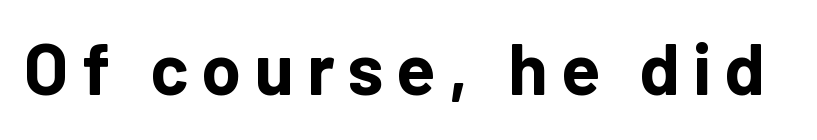
{"serif": "no", "italic": "no", "bold": "yes", "weight": "bold", "width": "normal", "stroke_contrast": "low", "x_height": "medium", "monospaced": "no", "underline": "no", "glyph_px": 72}
